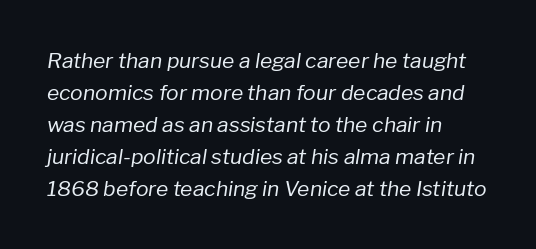
The image shows 21 px text type, italic (leaning right); set left-aligned, normal line spacing (1.52x), normal letter spacing, not underlined.
